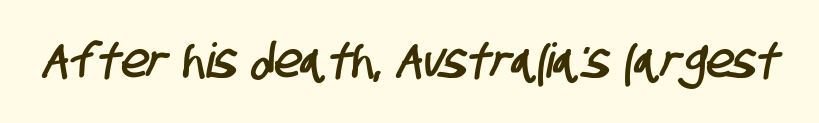
Each word holds together tightly as a unit, with standard inter-letter gaps. I'd call this a sans setting — the letters go barefoot. Think of a printed novel: that variable character pitch is what you see here. No word sits above an underline.
